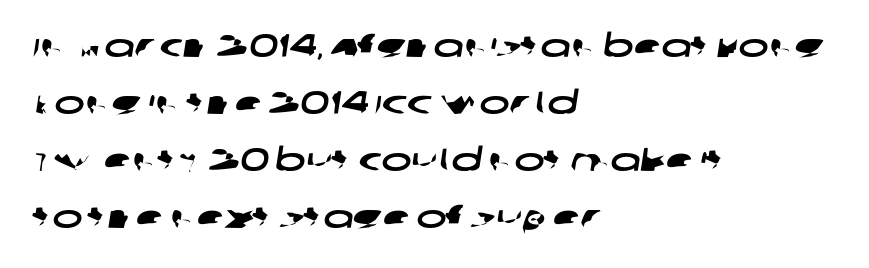
Q: Is the typeface a serif or a sans-serif typeface? A: Sans-serif.
Q: Is the text underlined? A: No.
Q: How is the paragraph aligned? A: Left-aligned.
Q: Is the spacing between letters normal or unusually wide? A: Normal.
Q: Width (condensed, normal, or wide)? A: Wide.
Q: Stroke contrast? A: Low.
Q: x-height? A: Large.
Q: Monospaced? A: No.
